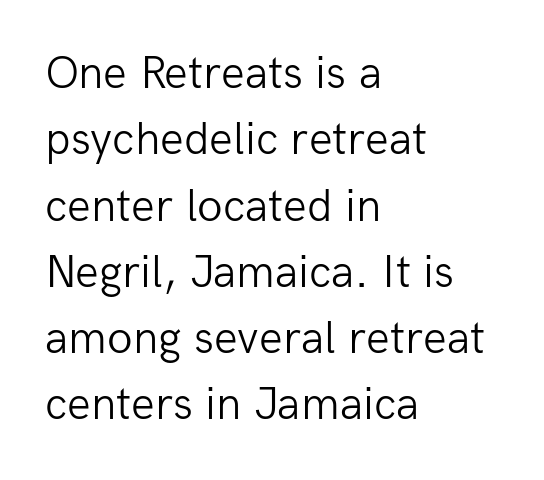
All the whitespace from short lines collects on the right. Each letter keeps its own natural width here, so spacing adapts to shape. This is the regular roman posture of the typeface. The rendering keeps characters at their native spacing. How would I describe the line gaps? Plain and ordinary. Weight: in the light-to-regular range.
